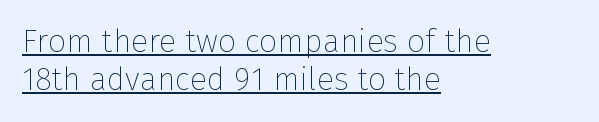
{"serif": "no", "italic": "no", "bold": "no", "weight": "thin", "width": "normal", "stroke_contrast": "low", "x_height": "medium", "monospaced": "no", "underline": "yes", "align": "left", "line_spacing_ratio": 1.2, "letter_spacing": "normal", "letter_spacing_em": 0.0, "glyph_px": 32}
